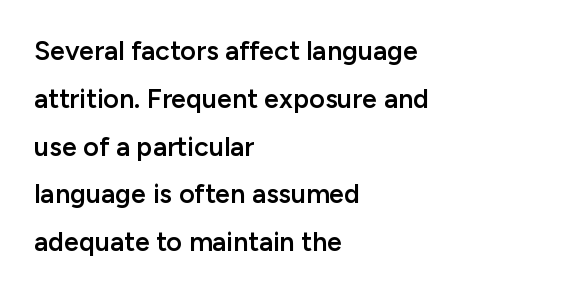
{"italic": "no", "bold": "semi", "underline": "no", "align": "left", "line_spacing_ratio": 1.77, "letter_spacing": "normal", "letter_spacing_em": 0.0, "glyph_px": 27}
